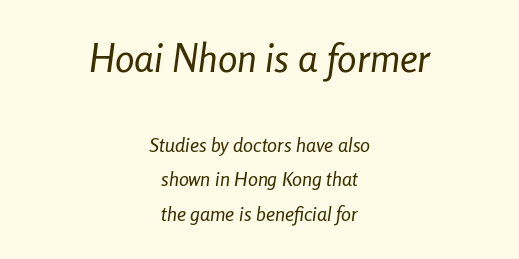
{"italic": "yes", "lean": "right", "slant_degrees": 8, "bold": "no", "weight": "regular", "width": "condensed", "stroke_contrast": "low", "x_height": "medium", "monospaced": "no", "underline": "no", "align": "center", "line_spacing_ratio": 1.73, "letter_spacing": "normal", "letter_spacing_em": 0.0, "larger_block": "first", "size_ratio": 1.95, "glyph_px": 39}
